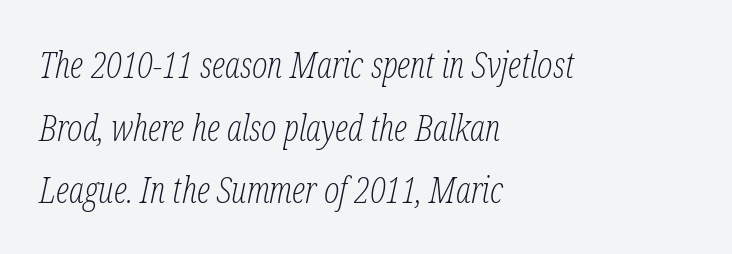
The image shows 36 px light, condensed serif type, italic (leaning right); set left-aligned, line spacing 1.74x, normal letter spacing, not underlined; low stroke contrast and a medium x-height.
